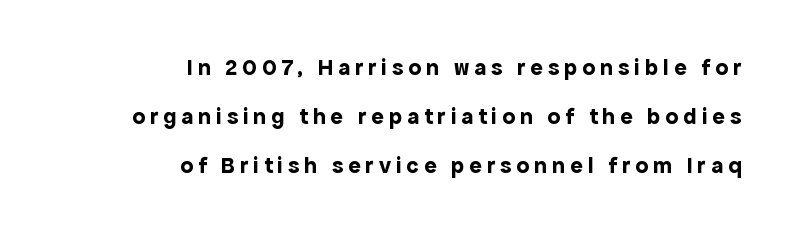
The image shows 23 px bold type, upright; set right-aligned, loose line spacing (2.14x), unusually wide letter spacing (+0.22 em), not underlined.
